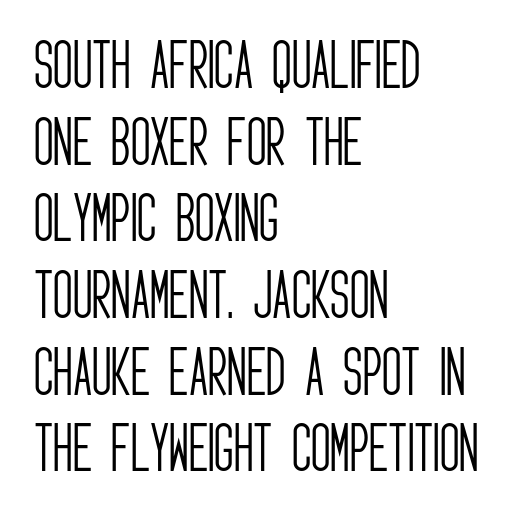
Q: Is the text bold? A: No.
Q: Is the text italic (slanted)? A: No, it is upright.
Q: Is the typeface a serif or a sans-serif typeface? A: Sans-serif.
Q: Is the text underlined? A: No.
Q: How is the paragraph aligned? A: Left-aligned.
Q: Is the spacing between letters normal or unusually wide? A: Normal.
Q: Is the spacing between lines tight, normal or loose? A: Normal.
Q: Width (condensed, normal, or wide)? A: Condensed.
Q: Stroke contrast? A: Low.
Q: x-height? A: Large.
Q: Monospaced? A: No.
